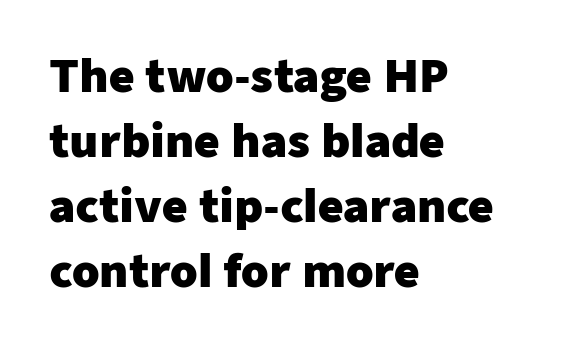
{"serif": "no", "italic": "no", "bold": "yes", "weight": "heavy", "width": "normal", "stroke_contrast": "low", "x_height": "medium", "monospaced": "no", "underline": "no", "align": "left", "line_spacing": "normal", "line_spacing_ratio": 1.48, "letter_spacing": "normal", "letter_spacing_em": 0.0, "glyph_px": 44}
